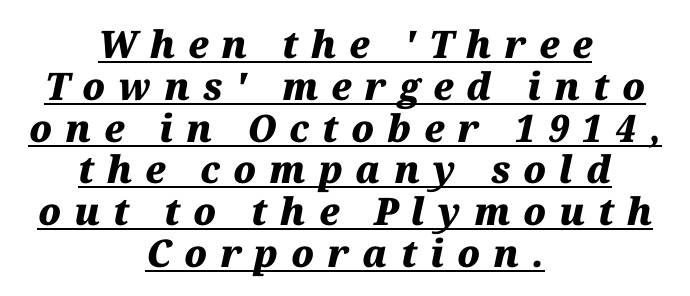
{"italic": "yes", "lean": "right", "slant_degrees": 12, "bold": "yes", "weight": "heavy", "width": "normal", "stroke_contrast": "medium", "x_height": "medium", "monospaced": "no", "underline": "yes", "align": "center", "line_spacing": "tight", "line_spacing_ratio": 1.1, "letter_spacing": "wide", "letter_spacing_em": 0.34, "glyph_px": 38}
